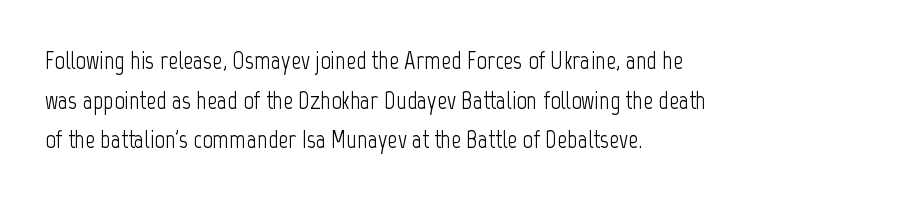
No italicization has been applied; the sample stays upright. Which margin do the lines hug? The left one — the right edge is uneven. Interline gaps are of average width in this sample. Descender tails drop into unmarked territory.
